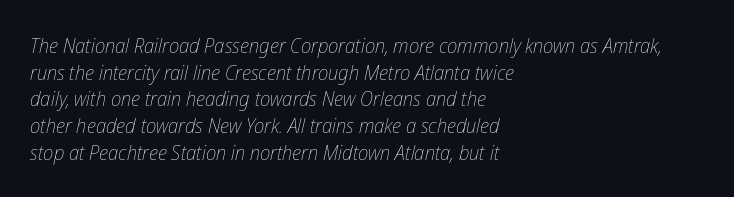
Q: Is the text bold? A: No.
Q: Is the text italic (slanted)? A: Yes, it leans right by about 12 degrees.
Q: Is the text underlined? A: No.
Q: How is the paragraph aligned? A: Left-aligned.
Q: Is the spacing between letters normal or unusually wide? A: Normal.
Q: Is the spacing between lines tight, normal or loose? A: Normal.
